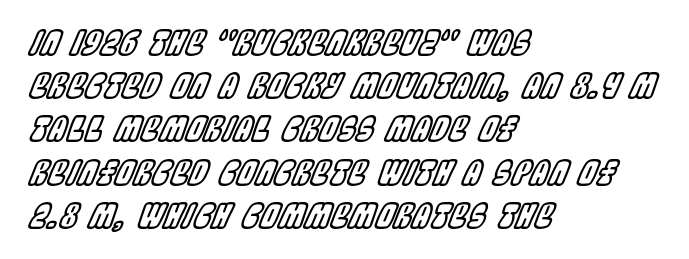
{"italic": "yes", "lean": "right", "slant_degrees": 22, "width": "condensed", "x_height": "large", "monospaced": "no", "underline": "no", "align": "left", "line_spacing": "normal", "line_spacing_ratio": 1.31, "letter_spacing": "normal", "letter_spacing_em": 0.0, "glyph_px": 33}
